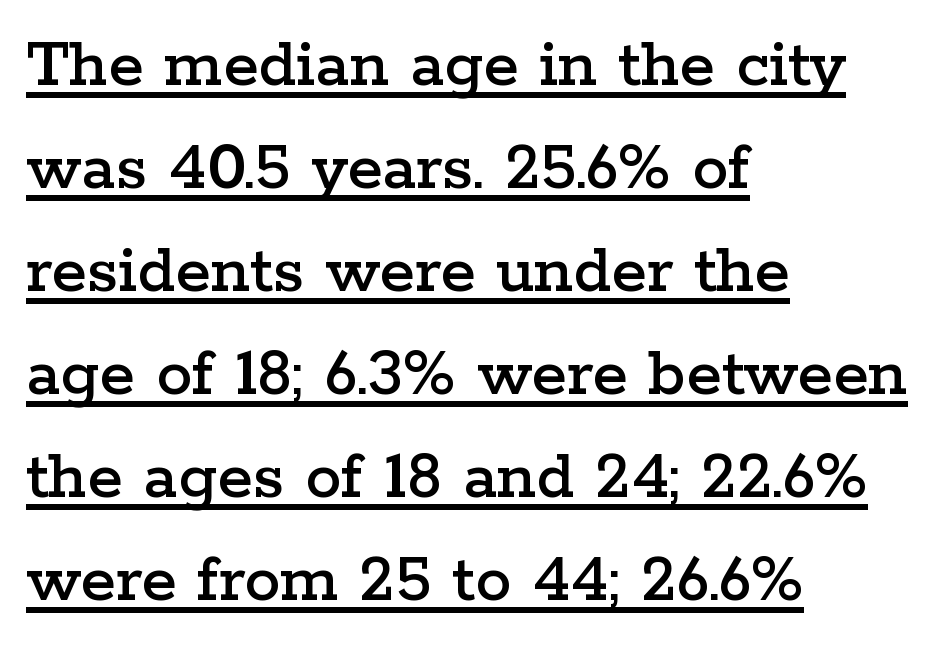
Notice how a bar underscores the lettering throughout. The characters display serif detailing at their extremities. Do the characters align in a grid? No, the font is proportional. Designer's note — italics off, roman on. The space between consecutive lines is moderate.
